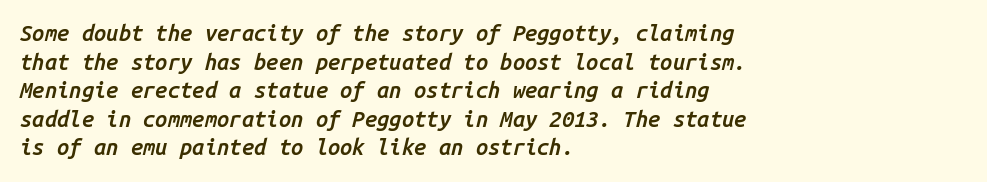
The letters sit at their default tracking, neither squeezed nor spread. Looking at the ascenders, they clearly lean. The lines in this sample share a left origin and differ only in where they stop. Beneath every word, the page is bare. The passage shown is semibold, sitting just below true bold. Baseline-to-baseline distance is the conventional proportion of letter height.
